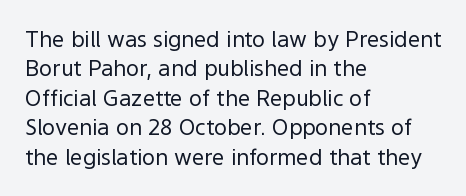
The image shows 22 px text type, upright; set left-aligned, normal line spacing (1.34x), normal letter spacing, not underlined.
